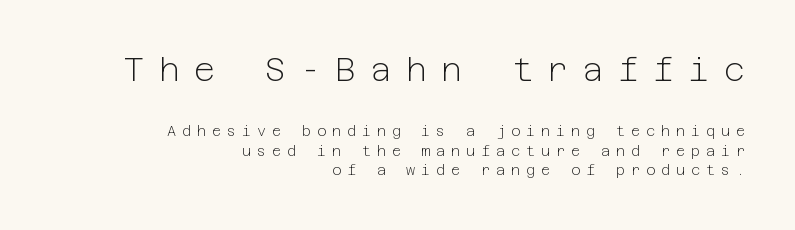
Rows of type keep a routine distance in the vertical direction. Here the glyphs are tracked loosely, breaking word shapes into spaced letters. Stroke mass is kept to a normal reading level or below. Rule under the text: the space is simply empty.
